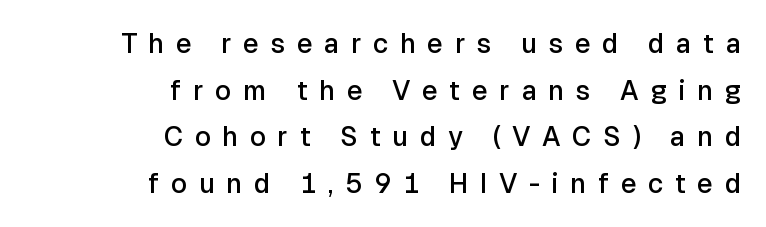
{"italic": "no", "bold": "semi", "underline": "no", "align": "right", "line_spacing_ratio": 1.73, "letter_spacing": "wide", "letter_spacing_em": 0.43, "glyph_px": 27}
